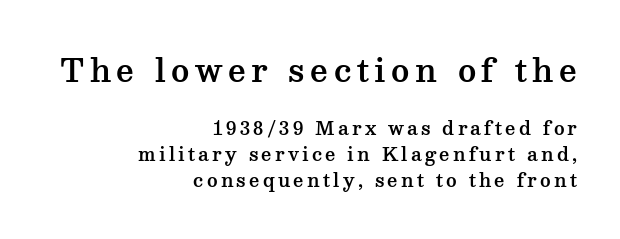
The image shows 31 px wide serif type, upright; set right-aligned, normal line spacing (1.44x), not underlined; the first (top) block is 1.72x larger; medium stroke contrast and a medium x-height.
